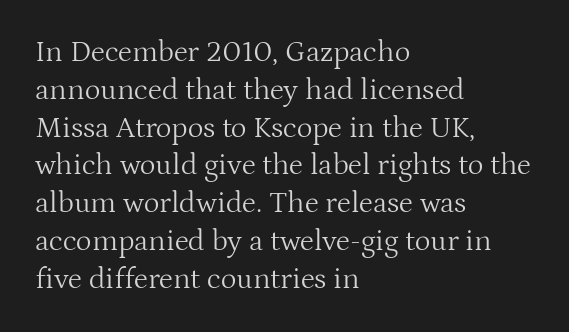
The image shows 30 px light serif type, upright; set left-aligned, normal line spacing (1.26x), normal letter spacing, not underlined; medium stroke contrast and a medium x-height.
